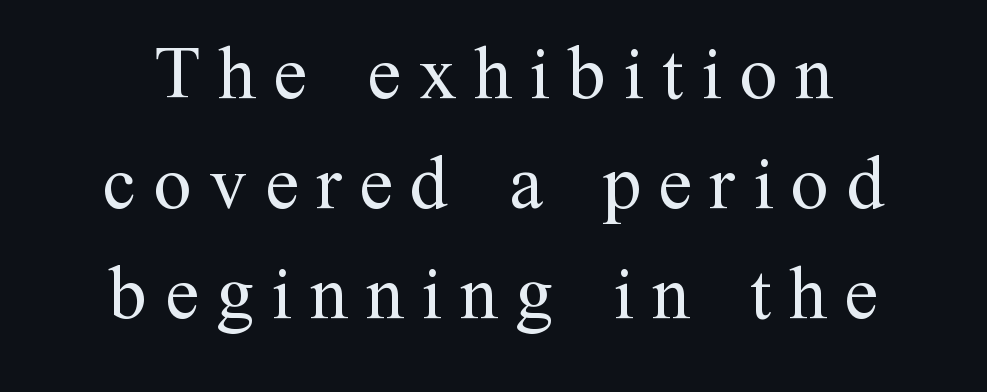
{"serif": "yes", "italic": "no", "bold": "no", "weight": "regular", "width": "normal", "stroke_contrast": "medium", "x_height": "medium", "monospaced": "no", "underline": "no", "align": "center", "line_spacing": "normal", "line_spacing_ratio": 1.43, "letter_spacing": "wide", "letter_spacing_em": 0.23, "glyph_px": 77}
